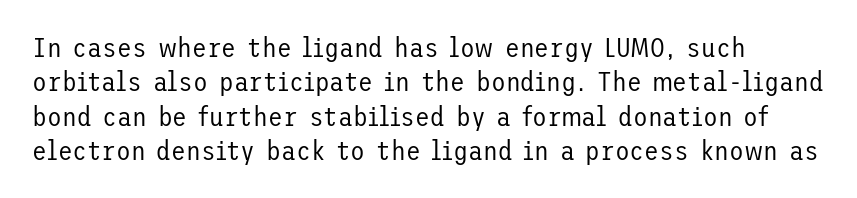
The letters stand straight up with perfectly vertical stems. Inter-character spacing is left at the font's built-in metrics. A normal amount of white space separates one row of letters from the next. Descender tails drop into unmarked territory. The letters look calm and open, with moderate or lighter stems.
